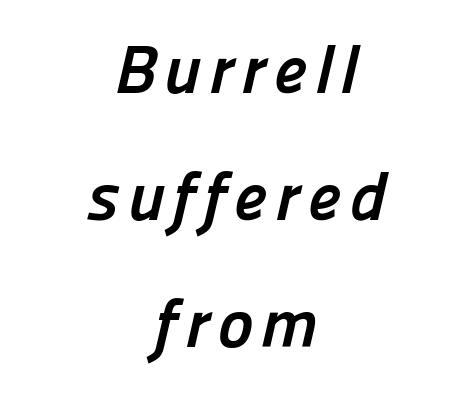
Q: Is the text bold? A: Yes.
Q: Is the typeface a serif or a sans-serif typeface? A: Sans-serif.
Q: Is the text underlined? A: No.
Q: How is the paragraph aligned? A: Centered.
Q: Width (condensed, normal, or wide)? A: Normal.
Q: Stroke contrast? A: Low.
Q: x-height? A: Medium.
Q: Monospaced? A: No.
